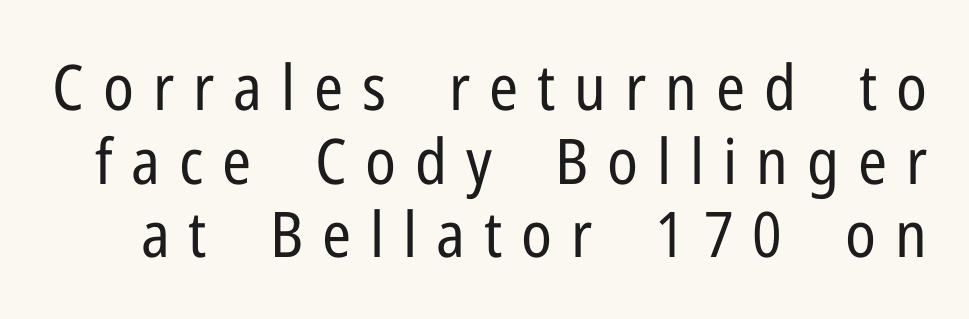
Is this a sans? Yes — the strokes have no serifs. Weight class: somewhere from thin through regular. Each letter keeps its own natural width here, so spacing adapts to shape. Nope, not italic — everything's standing straight. Does extra space separate the letters? Yes, quite a lot of it.
